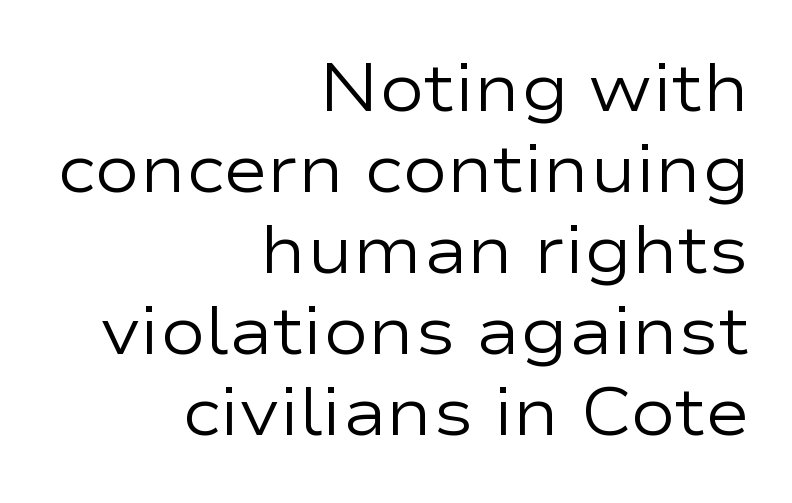
The font is comparable to plain body text, perhaps lighter. Each letter's strokes conclude bluntly, with no projecting serifs. Letters rest on an invisible, unmarked baseline. The compositor pushed each line to the right boundary.
